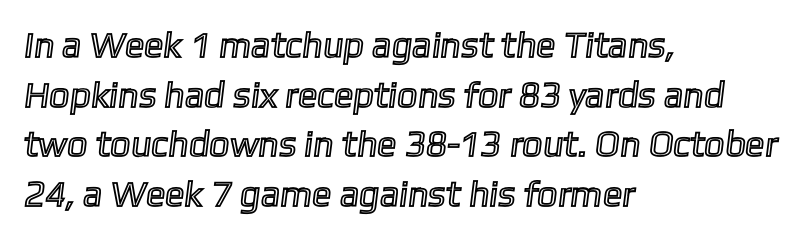
Q: Is the text underlined? A: No.
Q: How is the paragraph aligned? A: Left-aligned.
Q: Is the spacing between letters normal or unusually wide? A: Normal.
Q: Is the spacing between lines tight, normal or loose? A: Normal.
Q: Width (condensed, normal, or wide)? A: Normal.
Q: x-height? A: Medium.
Q: Monospaced? A: No.
